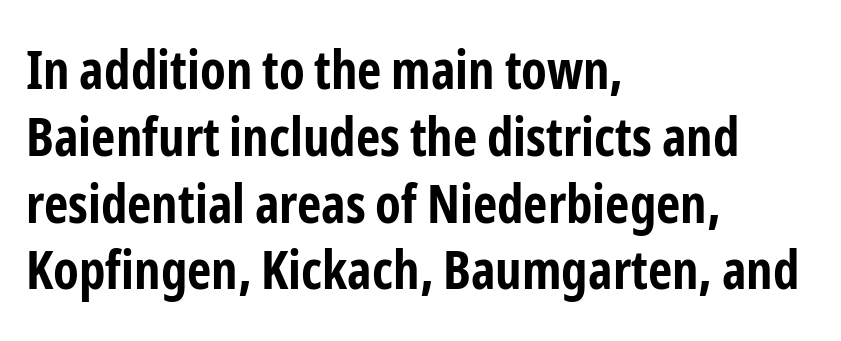
Are there feet on the stems? There aren't — it's a sans. Horizontally, the lines are justified to the leading edge only. Posture: upright roman. The face used here is proportionally spaced, like ordinary book or web type. Short note: letters normally spaced.
